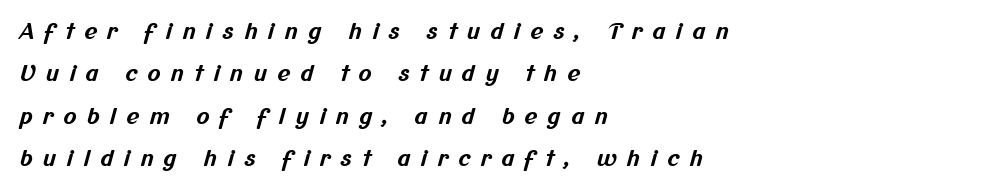
Q: Is the text bold? A: Yes.
Q: Is the text underlined? A: No.
Q: How is the paragraph aligned? A: Left-aligned.
Q: Is the spacing between letters normal or unusually wide? A: Unusually wide.
Q: Is the spacing between lines tight, normal or loose? A: Loose.
